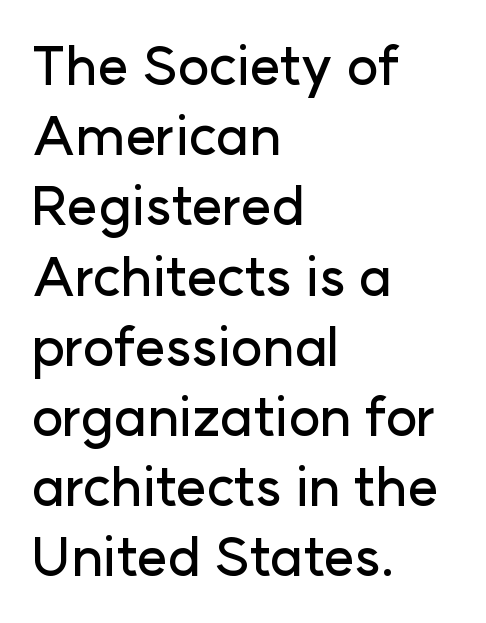
Q: Is the text italic (slanted)? A: No, it is upright.
Q: Is the typeface a serif or a sans-serif typeface? A: Sans-serif.
Q: Is the text underlined? A: No.
Q: How is the paragraph aligned? A: Left-aligned.
Q: Is the spacing between letters normal or unusually wide? A: Normal.
Q: Is the spacing between lines tight, normal or loose? A: Normal.
Q: Width (condensed, normal, or wide)? A: Normal.
Q: Stroke contrast? A: Low.
Q: x-height? A: Medium.
Q: Monospaced? A: No.
